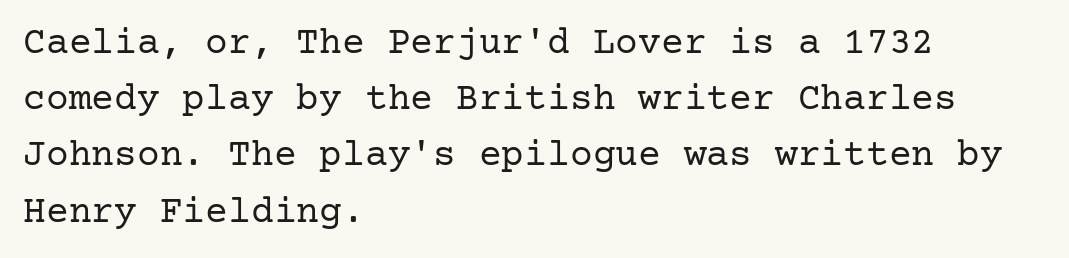
Q: Is the text bold? A: No.
Q: Is the text italic (slanted)? A: No, it is upright.
Q: Is the typeface a serif or a sans-serif typeface? A: Serif.
Q: Is the text underlined? A: No.
Q: How is the paragraph aligned? A: Left-aligned.
Q: Is the spacing between letters normal or unusually wide? A: Normal.
Q: Is the spacing between lines tight, normal or loose? A: Normal.
Q: Width (condensed, normal, or wide)? A: Normal.
Q: Stroke contrast? A: Low.
Q: x-height? A: Medium.
